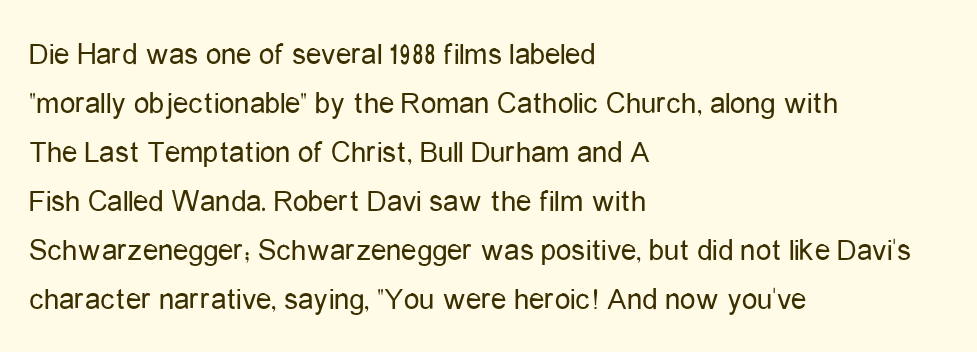
Q: Is the text bold? A: No.
Q: Is the text italic (slanted)? A: No, it is upright.
Q: Is the typeface a serif or a sans-serif typeface? A: Sans-serif.
Q: Is the text underlined? A: No.
Q: How is the paragraph aligned? A: Left-aligned.
Q: Is the spacing between letters normal or unusually wide? A: Normal.
Q: Is the spacing between lines tight, normal or loose? A: Normal.
Q: Width (condensed, normal, or wide)? A: Condensed.
Q: Stroke contrast? A: Low.
Q: x-height? A: Medium.
Q: Monospaced? A: No.
